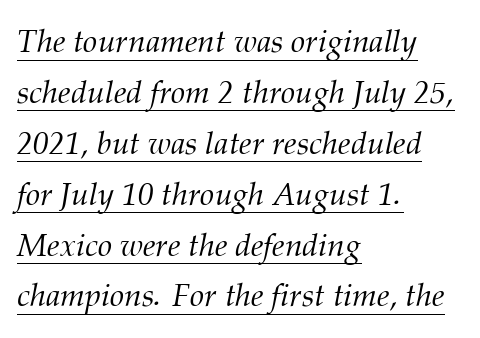
Q: Is the text bold? A: No.
Q: Is the text italic (slanted)? A: Yes, it leans right by about 12 degrees.
Q: Is the typeface a serif or a sans-serif typeface? A: Serif.
Q: Is the text underlined? A: Yes.
Q: How is the paragraph aligned? A: Left-aligned.
Q: Is the spacing between letters normal or unusually wide? A: Normal.
Q: Is the spacing between lines tight, normal or loose? A: Normal.
Q: Width (condensed, normal, or wide)? A: Normal.
Q: Stroke contrast? A: Medium.
Q: x-height? A: Medium.
Q: Monospaced? A: No.
